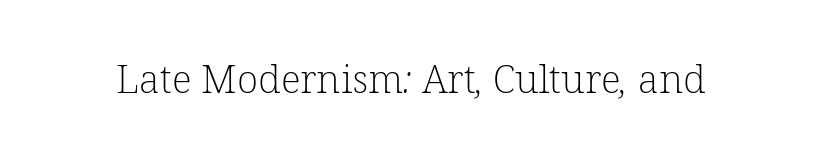
Q: Is the text bold? A: No.
Q: Is the typeface a serif or a sans-serif typeface? A: Serif.
Q: Is the text underlined? A: No.
Q: Is the spacing between letters normal or unusually wide? A: Normal.
Q: Width (condensed, normal, or wide)? A: Normal.
Q: Stroke contrast? A: Low.
Q: x-height? A: Medium.
Q: Monospaced? A: No.
